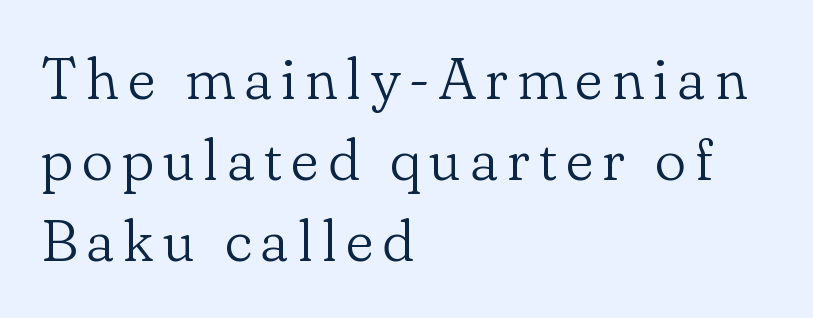
{"serif": "yes", "italic": "no", "bold": "no", "weight": "light", "width": "normal", "stroke_contrast": "low", "x_height": "small", "monospaced": "no", "underline": "no", "align": "left", "line_spacing": "normal", "line_spacing_ratio": 1.37, "glyph_px": 59}
